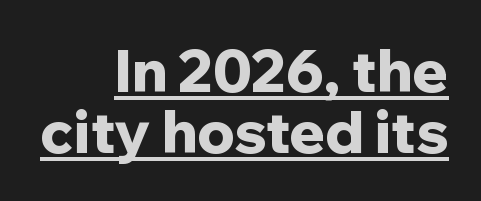
{"serif": "no", "italic": "no", "bold": "yes", "weight": "bold", "width": "normal", "stroke_contrast": "low", "x_height": "medium", "monospaced": "no", "underline": "yes", "align": "right", "line_spacing": "tight", "line_spacing_ratio": 1.05, "letter_spacing": "normal", "letter_spacing_em": 0.0, "glyph_px": 58}
